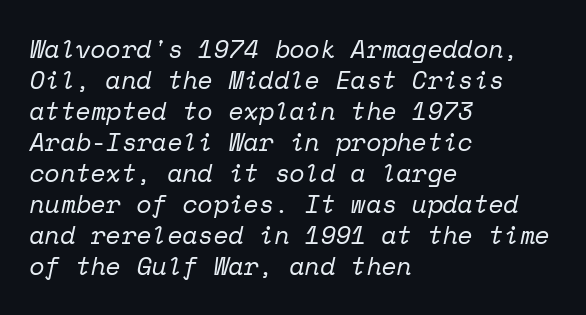
The passage is arranged the way most books set body copy — flush left. The gaps between neighbouring characters are ordinary and unremarkable. Slanted lettering throughout. The strokes carry an ordinary text weight at most.
